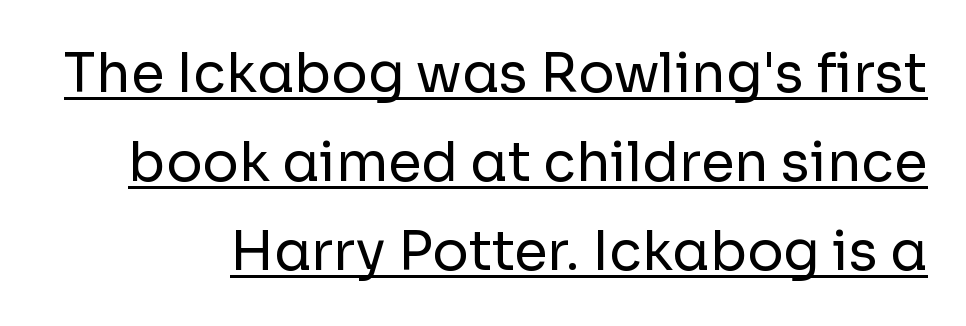
Examine the stroke ends and you'll find no serifs. Baseline-to-baseline distance is the conventional proportion of letter height. The face used here is proportionally spaced, like ordinary book or web type. Summary of weight: not heavy and not bold.
